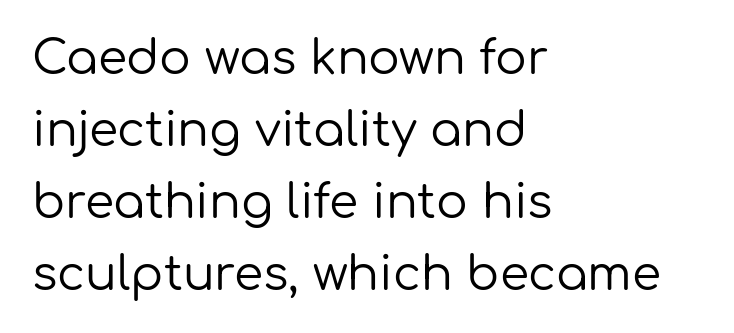
The image shows 47 px regular-weight sans-serif type, upright; set left-aligned, normal line spacing (1.53x), normal letter spacing, not underlined; low stroke contrast and a medium x-height.
